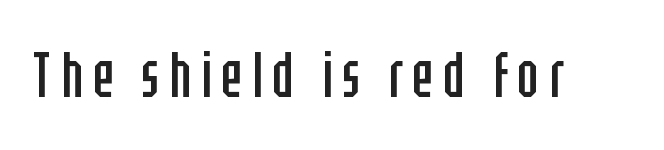
{"serif": "no", "italic": "no", "bold": "no", "weight": "regular", "width": "condensed", "stroke_contrast": "low", "x_height": "large", "monospaced": "no", "underline": "no", "glyph_px": 64}
